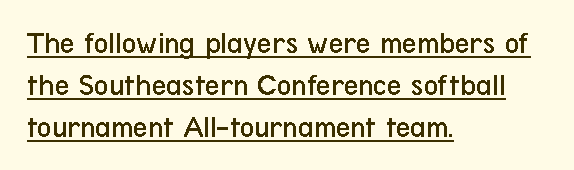
The vertical gap from one line to the next is medium. Heaviness? Minimal to ordinary, like unemphasized prose. Does the type have serifs? No, each stem ends abruptly. Vertical strokes here are truly vertical. Underline: present.
